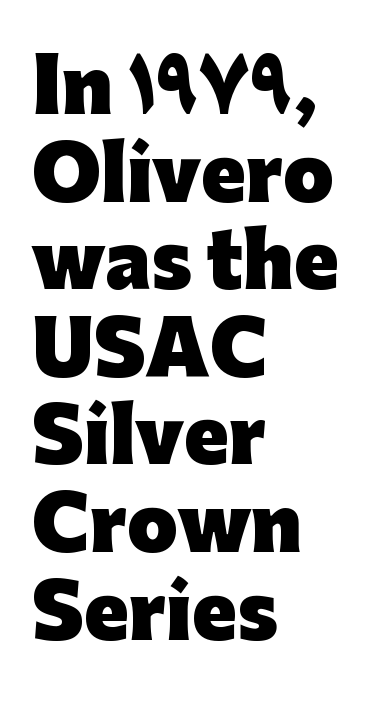
The image shows 73 px heavy sans-serif type, upright; set left-aligned, line spacing 1.2x, normal letter spacing, not underlined; low stroke contrast and a medium x-height.
